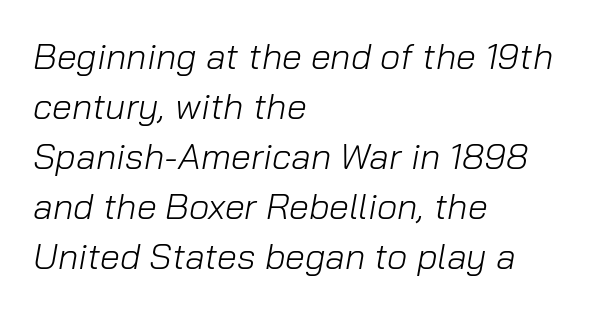
In terms of leading, this rendering sits right in the middle. Horizontal alignment here is leftward, the default for most running prose. The space directly below the letters is spotless. The typography opts for an oblique posture over an upright one. The typesetting does not lean heavy: it is not bold.
